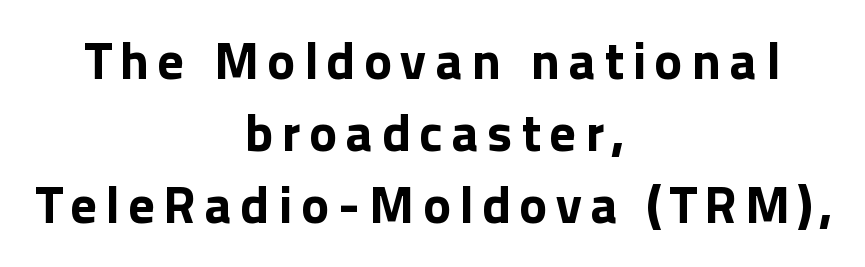
Q: Is the text bold? A: Yes.
Q: Is the text italic (slanted)? A: No, it is upright.
Q: Is the typeface a serif or a sans-serif typeface? A: Sans-serif.
Q: Is the text underlined? A: No.
Q: How is the paragraph aligned? A: Centered.
Q: Is the spacing between lines tight, normal or loose? A: Normal.
Q: Width (condensed, normal, or wide)? A: Normal.
Q: x-height? A: Medium.
Q: Monospaced? A: No.
